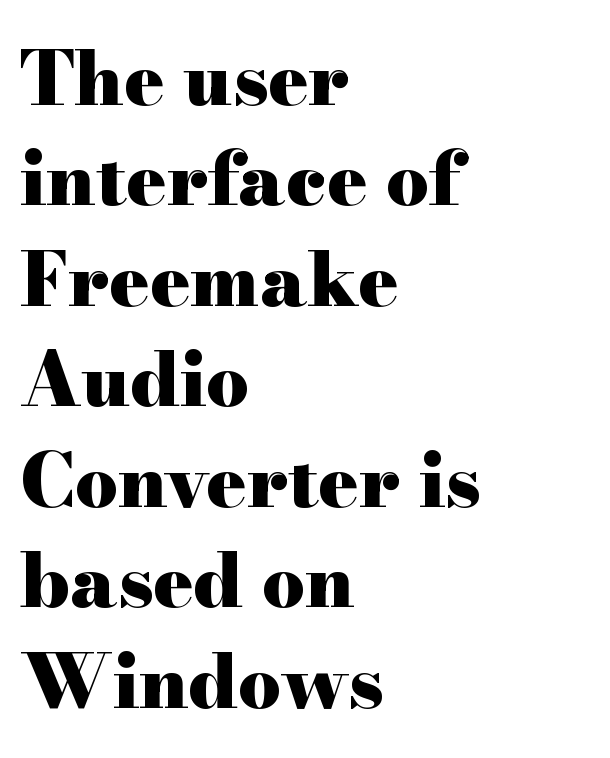
{"serif": "yes", "italic": "no", "bold": "yes", "weight": "heavy", "width": "wide", "stroke_contrast": "high", "x_height": "small", "monospaced": "no", "underline": "no", "align": "left", "line_spacing": "normal", "line_spacing_ratio": 1.34, "letter_spacing": "normal", "letter_spacing_em": 0.0, "glyph_px": 75}
